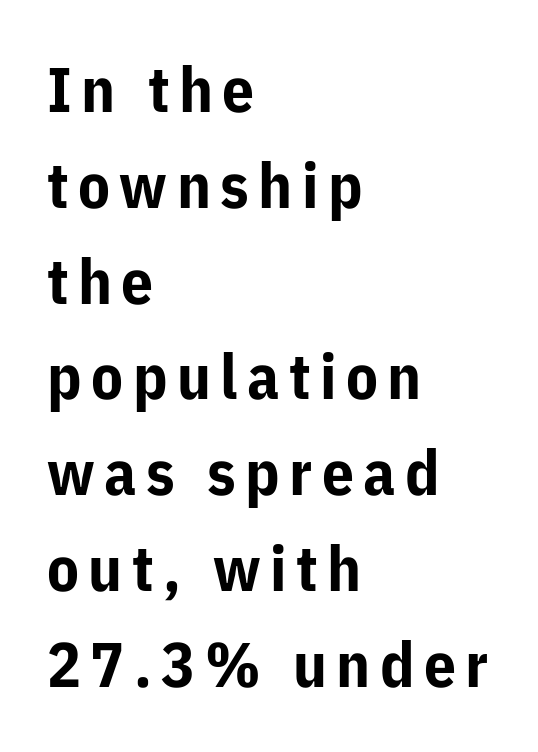
Q: Is the text bold? A: Yes.
Q: Is the text italic (slanted)? A: No, it is upright.
Q: Is the typeface a serif or a sans-serif typeface? A: Sans-serif.
Q: Is the text underlined? A: No.
Q: How is the paragraph aligned? A: Left-aligned.
Q: Is the spacing between lines tight, normal or loose? A: Normal.
Q: Width (condensed, normal, or wide)? A: Normal.
Q: Stroke contrast? A: Low.
Q: x-height? A: Medium.
Q: Monospaced? A: No.
